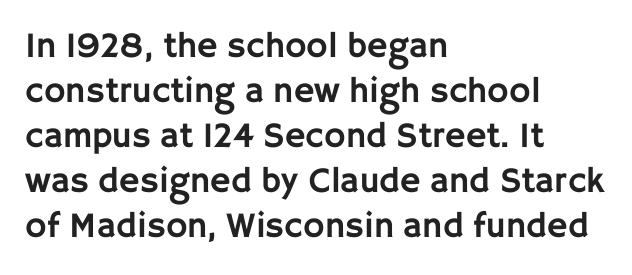
{"serif": "no", "italic": "no", "width": "normal", "stroke_contrast": "low", "x_height": "large", "monospaced": "no", "underline": "no", "align": "left", "line_spacing": "normal", "line_spacing_ratio": 1.25, "letter_spacing": "normal", "letter_spacing_em": 0.0, "glyph_px": 36}
